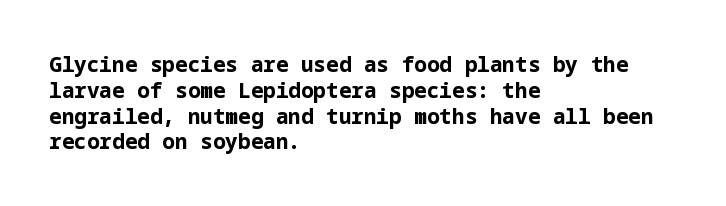
The image shows 21 px bold type, upright; set left-aligned, line spacing 1.23x, normal letter spacing, not underlined.
